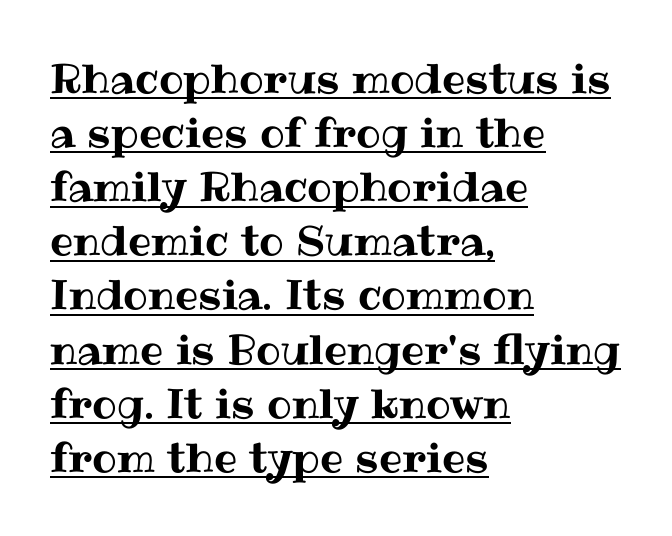
{"italic": "no", "width": "normal", "stroke_contrast": "medium", "x_height": "medium", "monospaced": "no", "underline": "yes", "align": "left", "line_spacing": "normal", "line_spacing_ratio": 1.32, "letter_spacing": "normal", "letter_spacing_em": 0.0, "glyph_px": 41}
